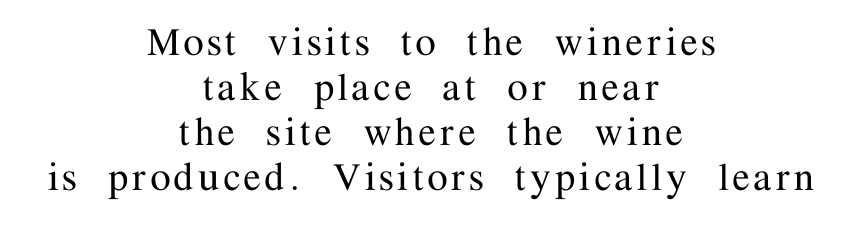
The typesetter chose a symmetrical, centered arrangement here. Quick note: interline space is minimal. This sample has the flowing, uneven cadence of proportional lettering. A typesetter would label this face a serif. Posture: straight, roman, zero tilt.
